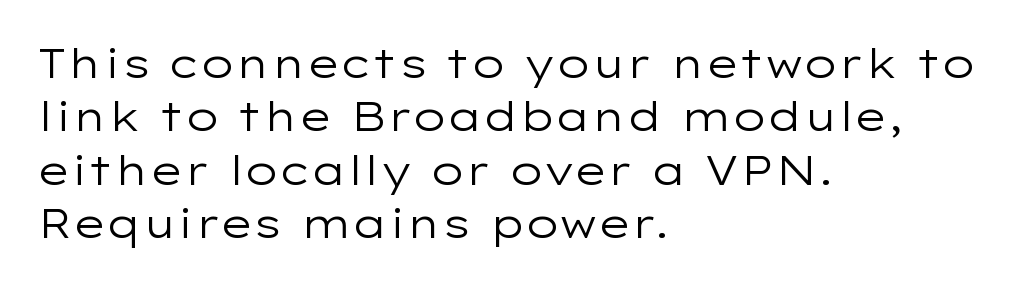
{"serif": "no", "italic": "no", "bold": "no", "weight": "regular", "width": "wide", "stroke_contrast": "low", "x_height": "medium", "monospaced": "no", "underline": "no", "align": "left", "line_spacing": "normal", "line_spacing_ratio": 1.3, "letter_spacing": "normal", "letter_spacing_em": 0.0, "glyph_px": 41}
